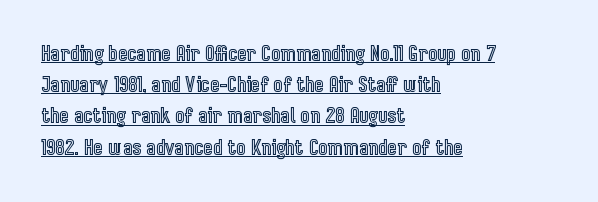
Left-aligned paragraph, ragged on the right. Has an underline been added? It has. A typesetter would call this leading conventional body-copy spacing. Look at the tracking — it's just the regular setting, nothing added. A typesetter would mark this as roman, not italic.
